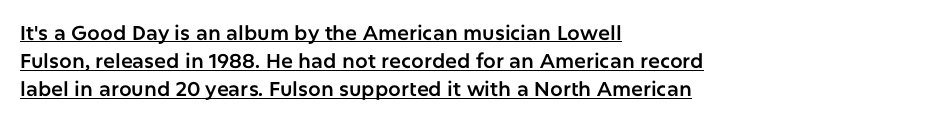
Q: Is the text italic (slanted)? A: No, it is upright.
Q: Is the text underlined? A: Yes.
Q: How is the paragraph aligned? A: Left-aligned.
Q: Is the spacing between letters normal or unusually wide? A: Normal.
Q: Is the spacing between lines tight, normal or loose? A: Normal.
